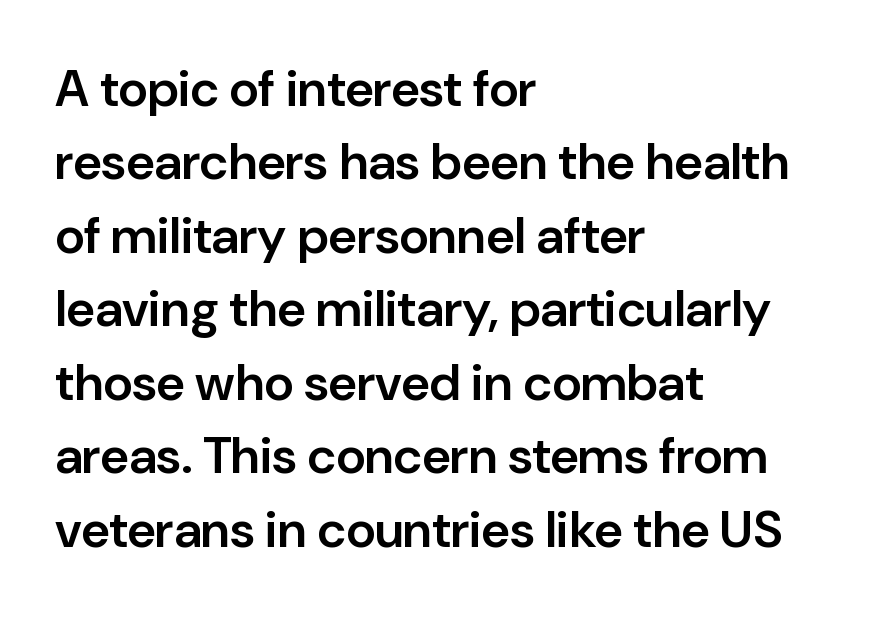
Classification — sans serif. Line spacing here is normal. Words appear dense and cohesive because spacing is normal. The specimen reads as upright at a glance.
